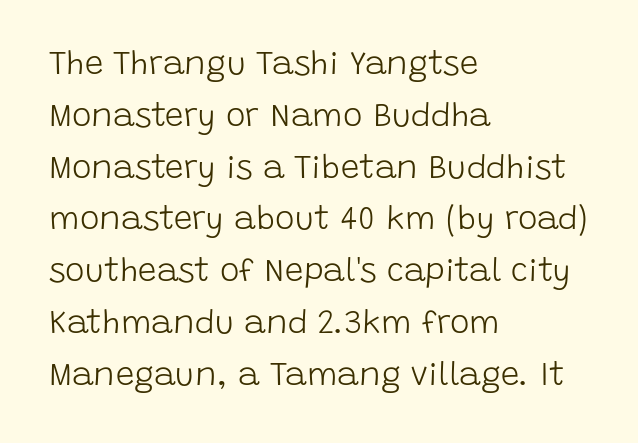
{"serif": "no", "italic": "no", "bold": "no", "weight": "light", "width": "normal", "stroke_contrast": "low", "x_height": "large", "monospaced": "no", "underline": "no", "align": "left", "line_spacing": "normal", "line_spacing_ratio": 1.57, "letter_spacing": "normal", "letter_spacing_em": 0.0, "glyph_px": 33}
